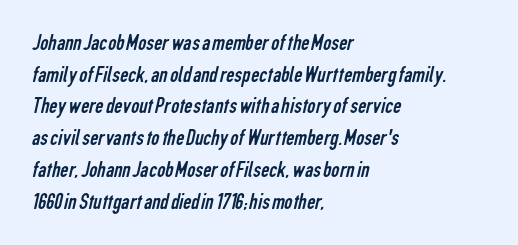
The image shows 23 px text type; set left-aligned, normal line spacing (1.38x), normal letter spacing, not underlined.
